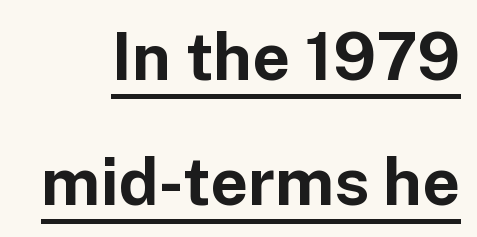
You can tell it's not italic because the verticals are truly vertical. This sample has the flowing, uneven cadence of proportional lettering. Strokes here are thick enough to call this a true bold. This rendering employs a face without finishing strokes, i.e., a sans-serif.
